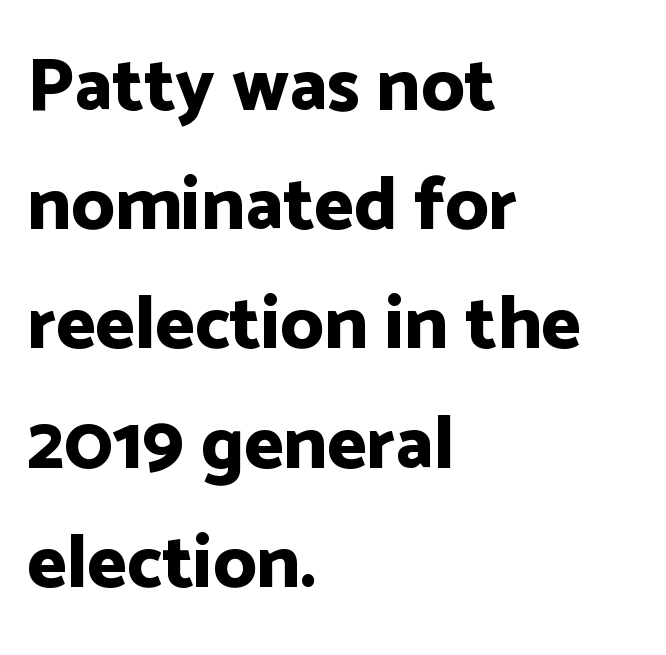
The image shows 75 px bold sans-serif type, upright; set left-aligned, normal line spacing (1.59x), normal letter spacing, not underlined; low stroke contrast and a medium x-height.
